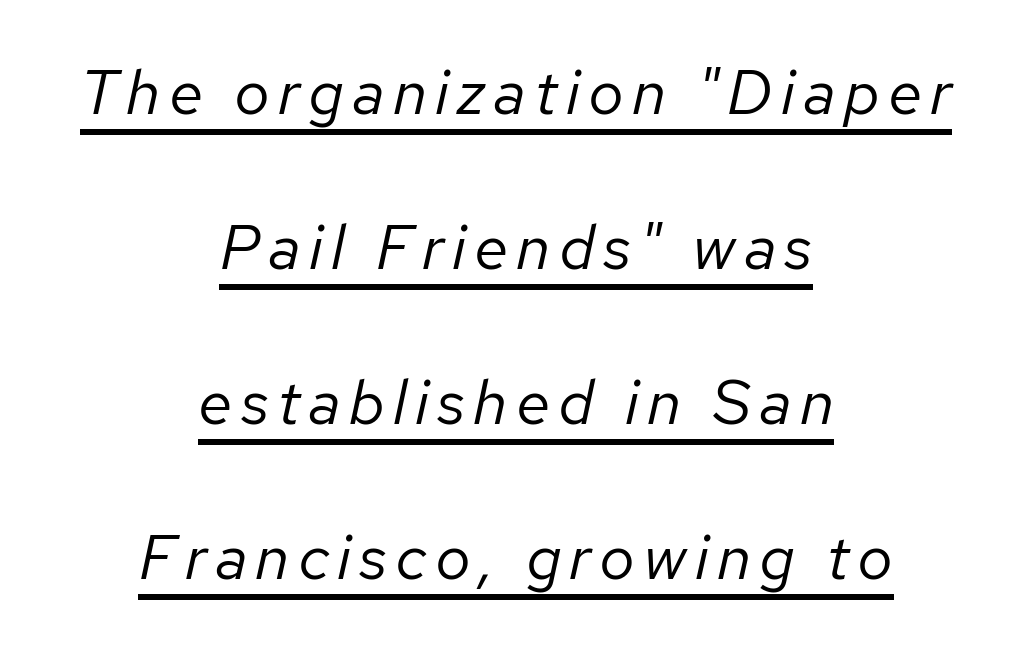
Successive baselines arrive slowly, with a big drop between each. Italic? Definitely — the glyphs are oblique. The letters advance in unequal steps, a hallmark of proportional type. In CSS terms this would be text-align: center.
